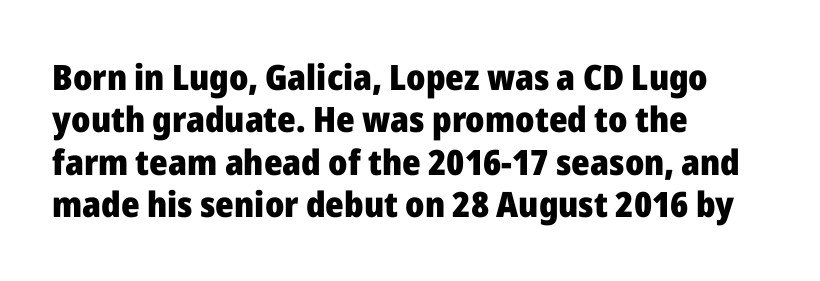
Q: Is the text bold? A: Yes.
Q: Is the text italic (slanted)? A: No, it is upright.
Q: Is the typeface a serif or a sans-serif typeface? A: Sans-serif.
Q: Is the text underlined? A: No.
Q: How is the paragraph aligned? A: Left-aligned.
Q: Is the spacing between letters normal or unusually wide? A: Normal.
Q: Width (condensed, normal, or wide)? A: Normal.
Q: Stroke contrast? A: Low.
Q: x-height? A: Medium.
Q: Monospaced? A: No.
